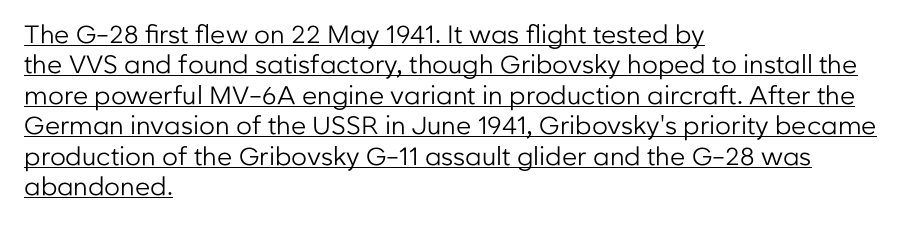
Q: Is the text bold? A: No.
Q: Is the text italic (slanted)? A: No, it is upright.
Q: Is the text underlined? A: Yes.
Q: How is the paragraph aligned? A: Left-aligned.
Q: Is the spacing between letters normal or unusually wide? A: Normal.
